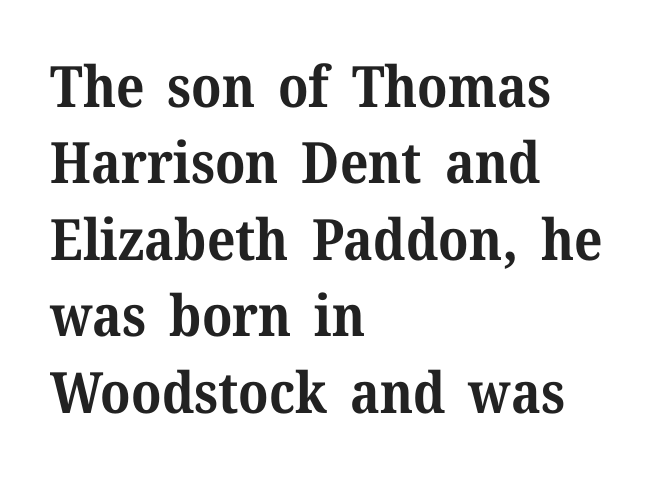
Q: Is the text bold? A: Yes.
Q: Is the text italic (slanted)? A: No, it is upright.
Q: Is the typeface a serif or a sans-serif typeface? A: Serif.
Q: Is the text underlined? A: No.
Q: How is the paragraph aligned? A: Left-aligned.
Q: Is the spacing between letters normal or unusually wide? A: Normal.
Q: Is the spacing between lines tight, normal or loose? A: Normal.
Q: Width (condensed, normal, or wide)? A: Normal.
Q: Stroke contrast? A: Medium.
Q: x-height? A: Medium.
Q: Monospaced? A: No.
